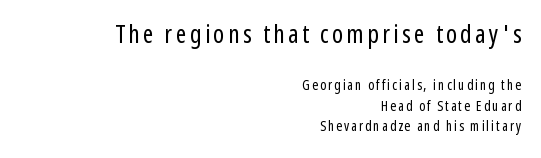
The image shows 25 px text type, upright; set right-aligned, normal line spacing (1.48x), not underlined; the first (top) block is 1.79x larger.
